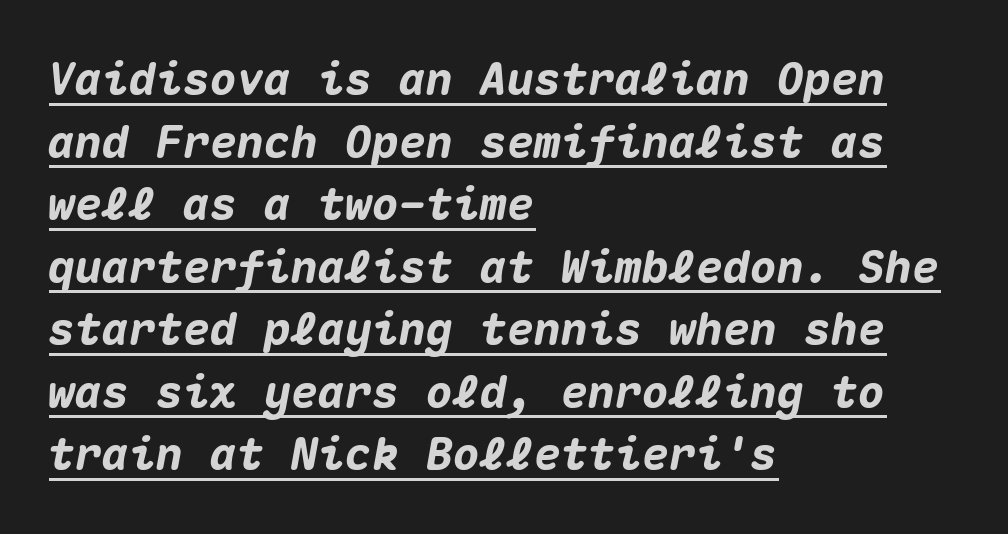
Q: Is the text bold? A: Yes.
Q: Is the text italic (slanted)? A: Yes, it leans right by about 10 degrees.
Q: Is the text underlined? A: Yes.
Q: How is the paragraph aligned? A: Left-aligned.
Q: Is the spacing between letters normal or unusually wide? A: Normal.
Q: Is the spacing between lines tight, normal or loose? A: Normal.
Q: Width (condensed, normal, or wide)? A: Normal.
Q: Stroke contrast? A: Medium.
Q: x-height? A: Medium.
Q: Monospaced? A: Yes.
